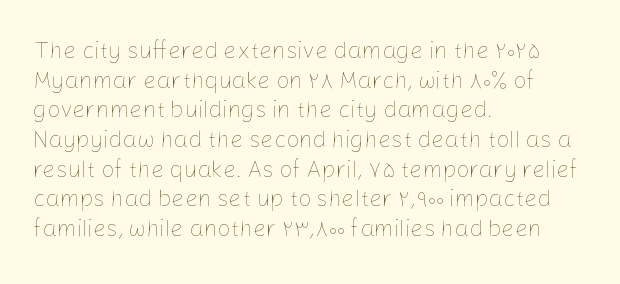
{"italic": "no", "bold": "no", "underline": "no", "align": "left", "line_spacing": "normal", "line_spacing_ratio": 1.29, "letter_spacing": "normal", "letter_spacing_em": 0.0, "glyph_px": 23}
